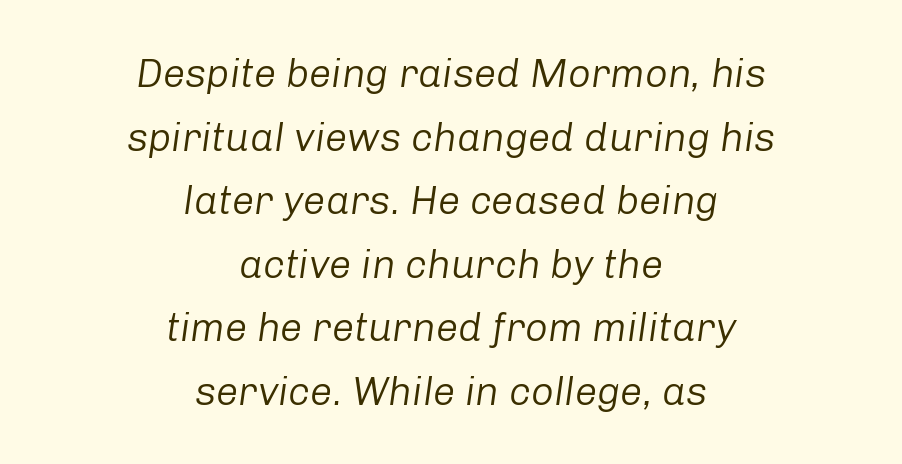
{"italic": "yes", "lean": "right", "slant_degrees": 8, "bold": "no", "weight": "regular", "width": "normal", "stroke_contrast": "low", "x_height": "medium", "monospaced": "no", "underline": "no", "align": "center", "line_spacing": "normal", "line_spacing_ratio": 1.59, "letter_spacing": "normal", "letter_spacing_em": 0.0, "glyph_px": 40}
